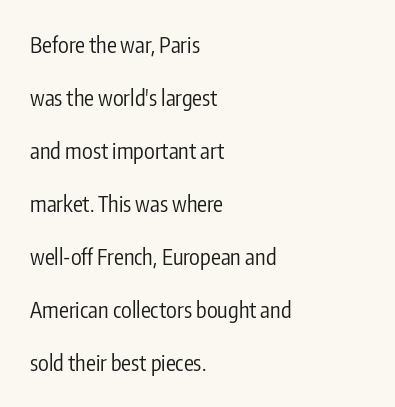
Q: Is the text bold? A: No.
Q: Is the text italic (slanted)? A: No, it is upright.
Q: Is the text underlined? A: No.
Q: How is the paragraph aligned? A: Left-aligned.
Q: Is the spacing between letters normal or unusually wide? A: Normal.
Q: Is the spacing between lines tight, normal or loose? A: Loose.
